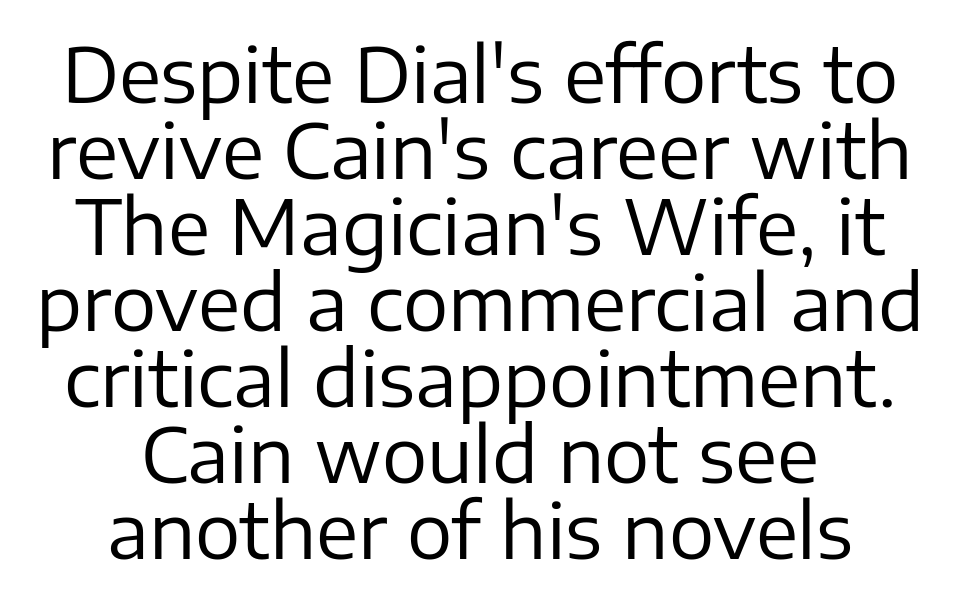
The image shows 76 px regular-weight sans-serif type, upright; set centered, tight line spacing (1.0x), normal letter spacing, not underlined; low stroke contrast and a medium x-height.
